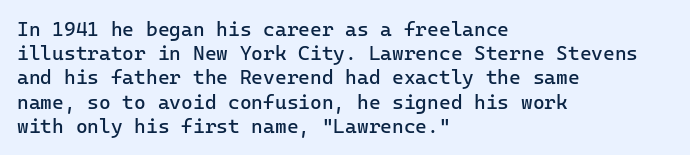
{"italic": "no", "bold": "no", "underline": "no", "align": "left", "line_spacing_ratio": 1.21, "letter_spacing": "normal", "letter_spacing_em": 0.0, "glyph_px": 20}
